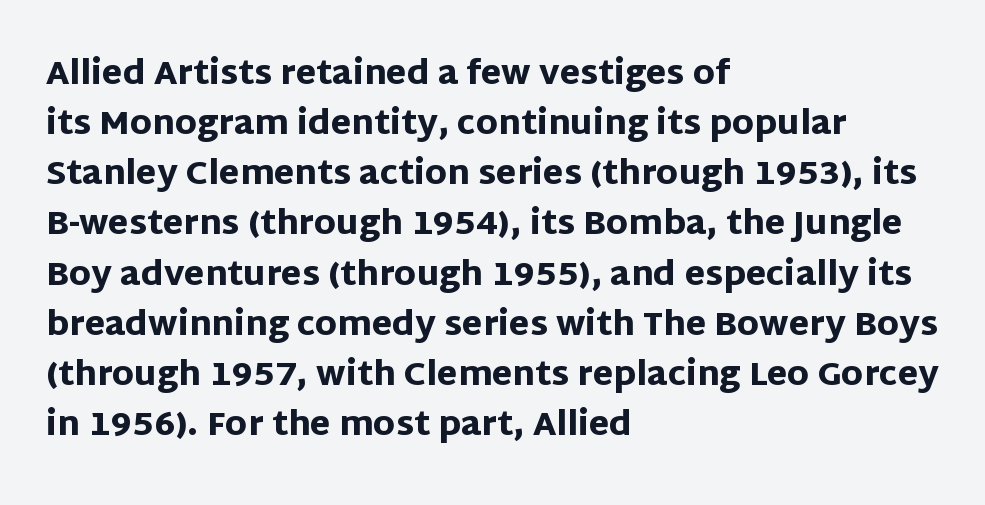
Short note: letters normally spaced. A bare baseline throughout the passage. Baseline-to-baseline distance is the conventional proportion of letter height. It's the straight-up-and-down kind of type. This is sans-serif lettering, the kind often seen on screens and signage.
